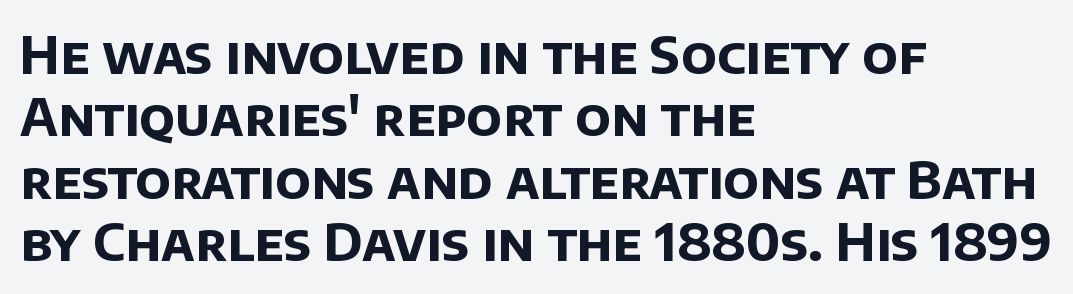
The image shows 52 px bold sans-serif type; set left-aligned, line spacing 1.2x, normal letter spacing, not underlined; low stroke contrast and a large x-height.
